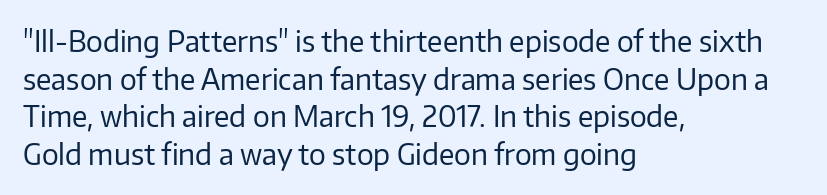
The image shows 28 px regular-weight sans-serif type, upright; set left-aligned, normal line spacing (1.34x), normal letter spacing, not underlined; low stroke contrast and a medium x-height.
